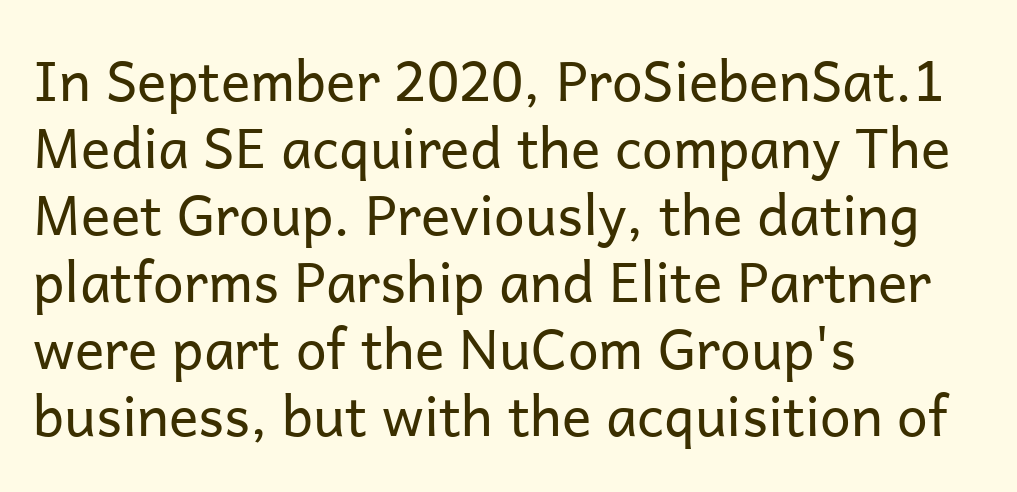
Q: Is the text bold? A: No.
Q: Is the text italic (slanted)? A: No, it is upright.
Q: Is the typeface a serif or a sans-serif typeface? A: Sans-serif.
Q: Is the text underlined? A: No.
Q: How is the paragraph aligned? A: Left-aligned.
Q: Is the spacing between letters normal or unusually wide? A: Normal.
Q: Width (condensed, normal, or wide)? A: Normal.
Q: Stroke contrast? A: Low.
Q: x-height? A: Medium.
Q: Monospaced? A: No.
